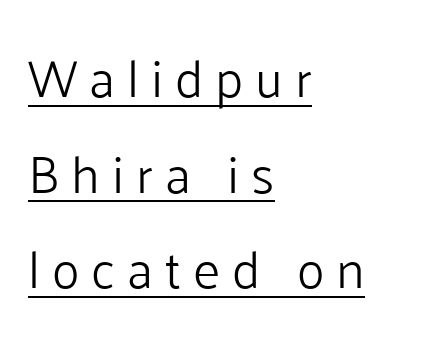
The image shows 52 px light sans-serif type, upright; set left-aligned, line spacing 1.84x, unusually wide letter spacing (+0.23 em), underlined; low stroke contrast and a medium x-height.
